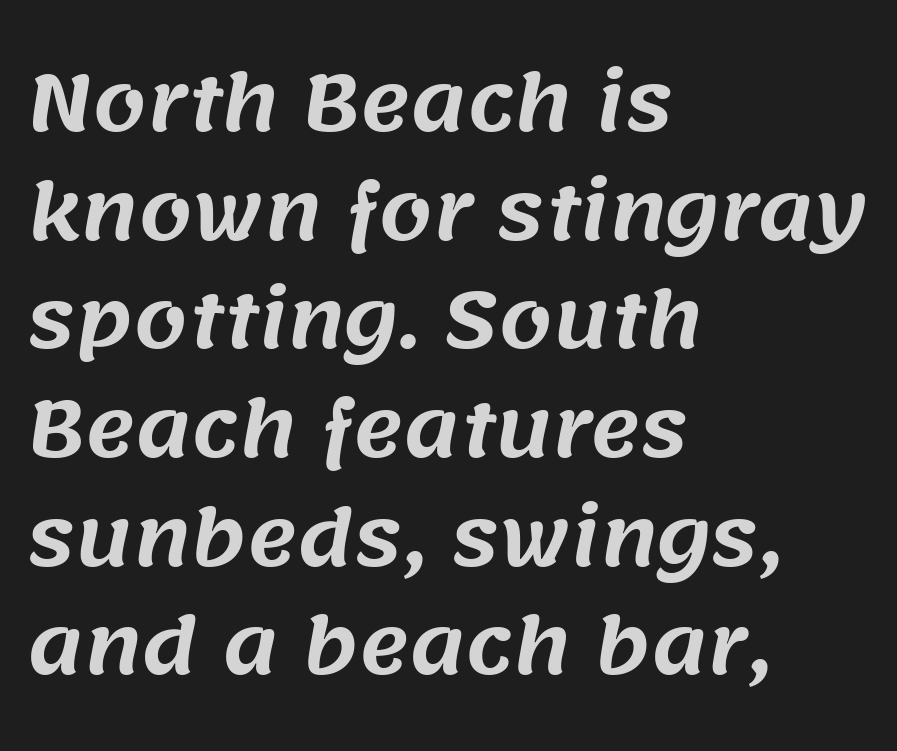
Q: Is the typeface a serif or a sans-serif typeface? A: Sans-serif.
Q: Is the text underlined? A: No.
Q: How is the paragraph aligned? A: Left-aligned.
Q: Is the spacing between letters normal or unusually wide? A: Normal.
Q: Is the spacing between lines tight, normal or loose? A: Normal.
Q: Width (condensed, normal, or wide)? A: Normal.
Q: Stroke contrast? A: Medium.
Q: x-height? A: Large.
Q: Monospaced? A: No.
